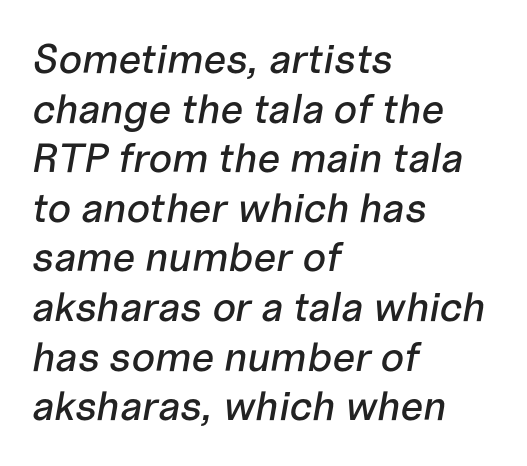
Q: Is the text italic (slanted)? A: Yes, it leans right by about 10 degrees.
Q: Is the text underlined? A: No.
Q: How is the paragraph aligned? A: Left-aligned.
Q: Is the spacing between letters normal or unusually wide? A: Normal.
Q: Width (condensed, normal, or wide)? A: Normal.
Q: Stroke contrast? A: Low.
Q: x-height? A: Medium.
Q: Monospaced? A: No.
